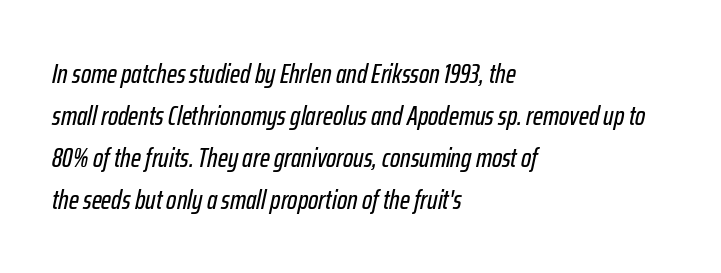
Q: Is the text italic (slanted)? A: Yes, it leans right by about 12 degrees.
Q: Is the text underlined? A: No.
Q: How is the paragraph aligned? A: Left-aligned.
Q: Is the spacing between letters normal or unusually wide? A: Normal.
Q: Is the spacing between lines tight, normal or loose? A: Normal.
